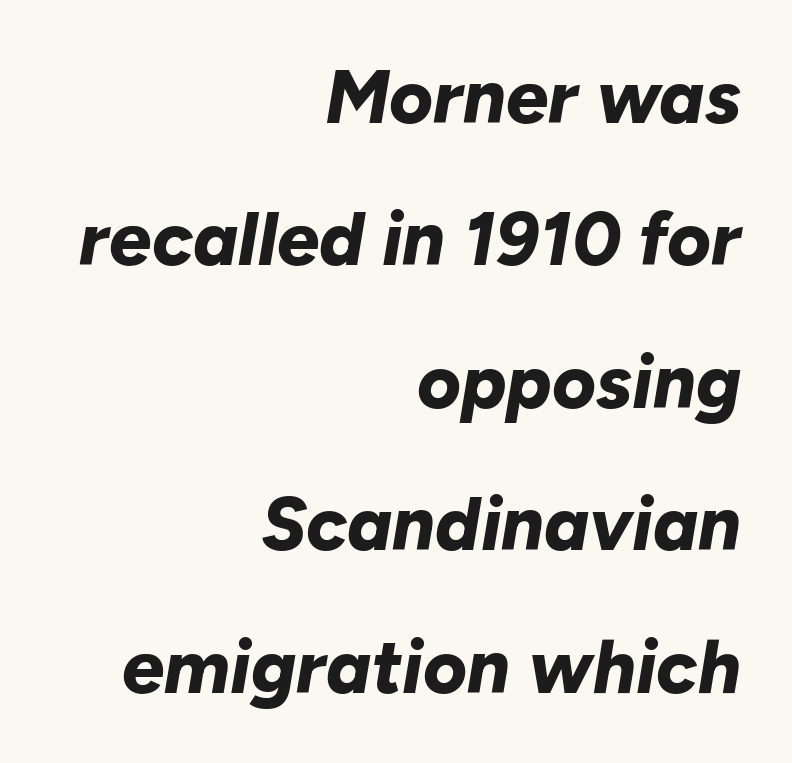
{"italic": "yes", "lean": "right", "slant_degrees": 10, "bold": "yes", "weight": "bold", "width": "normal", "stroke_contrast": "low", "x_height": "medium", "monospaced": "no", "underline": "no", "align": "right", "line_spacing": "loose", "line_spacing_ratio": 1.9, "letter_spacing": "normal", "letter_spacing_em": 0.0, "glyph_px": 75}
